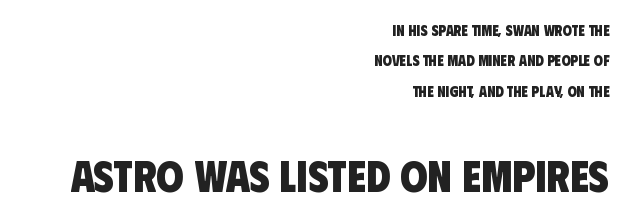
Size hierarchy here favors the trailing block over the leading one. Has an underline been added? It has not. Baseline-to-baseline distance is far greater than the letter height. The face used here is proportionally spaced, like ordinary book or web type. Honestly, the letter spacing is just normal — you wouldn't notice it.
